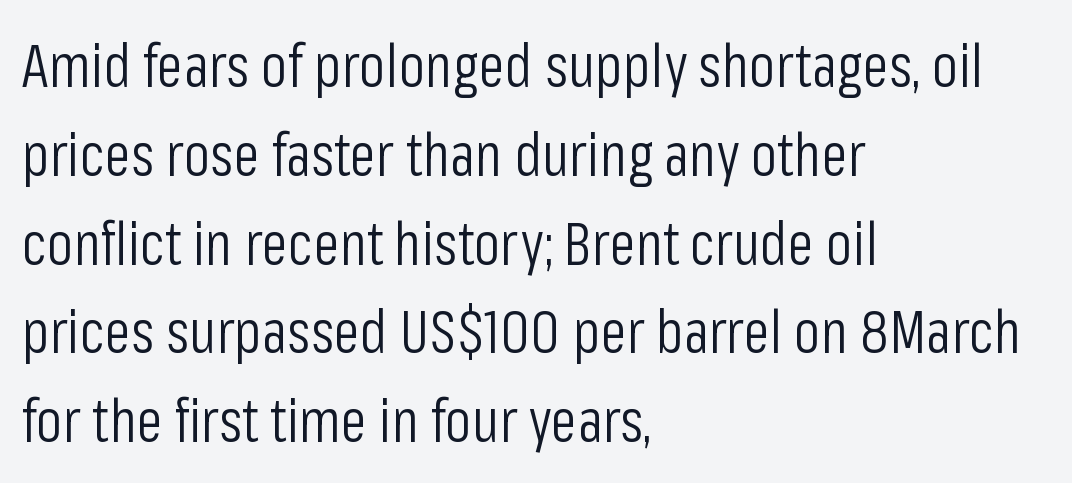
Q: Is the text bold? A: No.
Q: Is the text italic (slanted)? A: No, it is upright.
Q: Is the typeface a serif or a sans-serif typeface? A: Sans-serif.
Q: Is the text underlined? A: No.
Q: How is the paragraph aligned? A: Left-aligned.
Q: Is the spacing between letters normal or unusually wide? A: Normal.
Q: Is the spacing between lines tight, normal or loose? A: Normal.
Q: Width (condensed, normal, or wide)? A: Condensed.
Q: Stroke contrast? A: Low.
Q: x-height? A: Medium.
Q: Monospaced? A: No.
